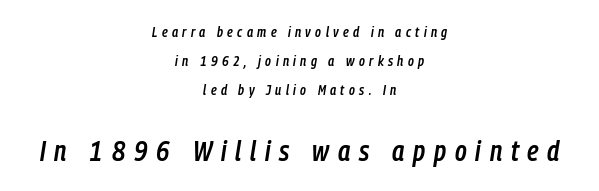
The image shows 28 px semibold, condensed type, italic (leaning right); set centered, loose line spacing (2.08x), unusually wide letter spacing (+0.31 em), not underlined; the second (bottom) block is 2.0x larger; low stroke contrast and a medium x-height.
